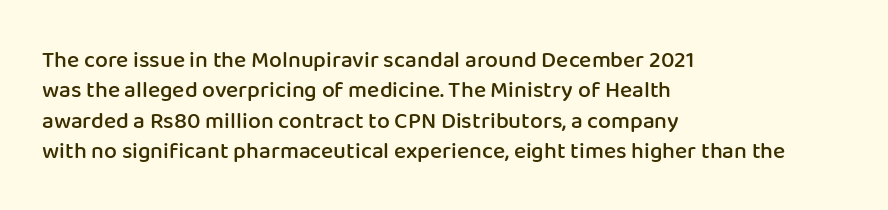
The space between consecutive lines is moderate. Each glyph is drawn with semibold strokes, heavier than normal yet not fully bold. Casual observation: everything's shoved over to the left. Letters rest on an invisible, unmarked baseline. It's the straight-up-and-down kind of type. Standard letterfit; no display-style spreading of the glyphs.
